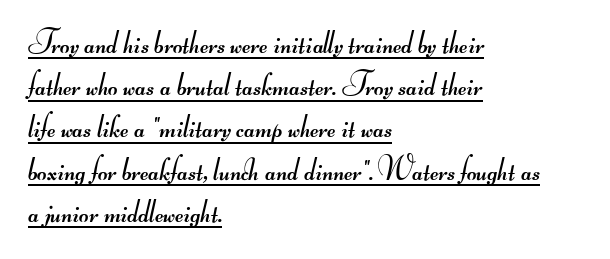
Students, observe: this is what conventionally led text looks like. The string is rendered with underlining switched on. Grotesque or geometric, the face here clearly has no serifs. The face used here is rendered with its standard letterfit.
